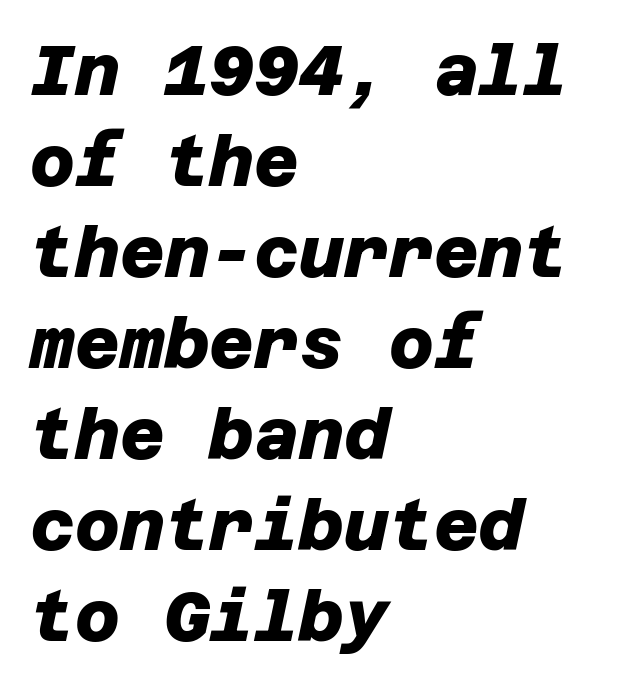
The image shows 69 px heavy sans-serif type; set left-aligned, normal line spacing (1.32x), normal letter spacing, not underlined; low stroke contrast and a large x-height.
